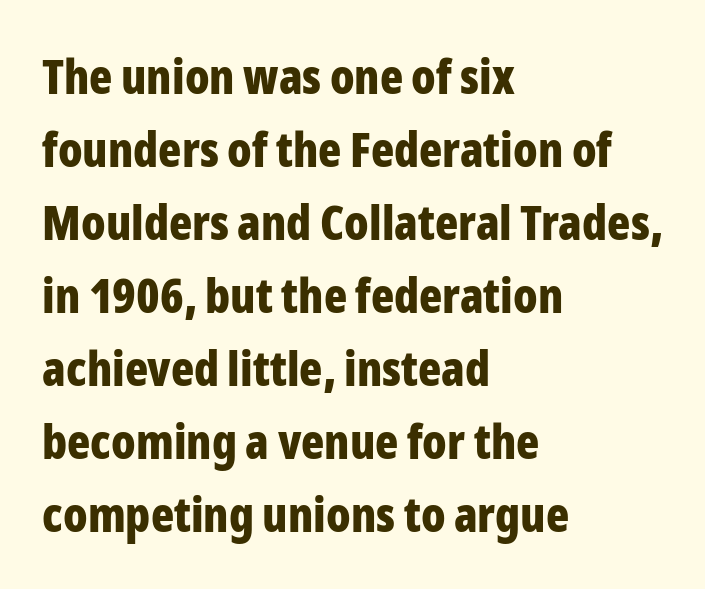
The image shows 48 px bold, condensed sans-serif type, upright; set left-aligned, normal line spacing (1.52x), normal letter spacing, not underlined; low stroke contrast and a medium x-height.
